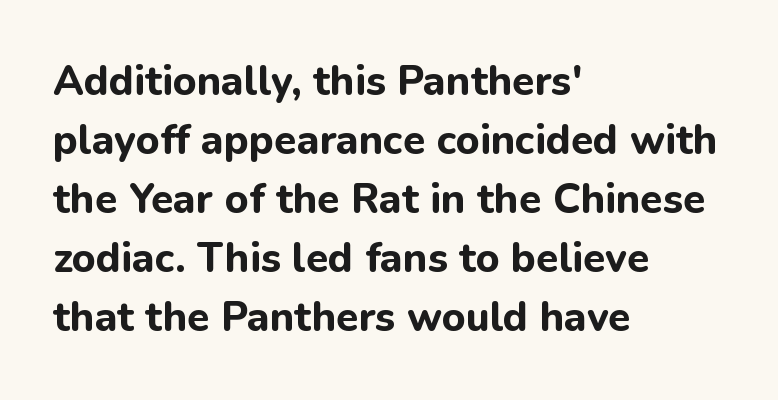
The image shows 41 px bold sans-serif type, upright; set left-aligned, normal line spacing (1.44x), normal letter spacing, not underlined; low stroke contrast and a medium x-height.
